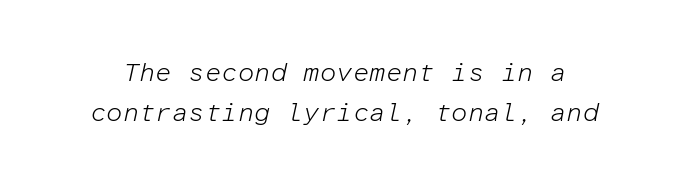
{"italic": "yes", "lean": "right", "slant_degrees": 12, "bold": "no", "underline": "no", "line_spacing": "normal", "line_spacing_ratio": 1.52, "letter_spacing": "normal", "letter_spacing_em": 0.0, "glyph_px": 26}
